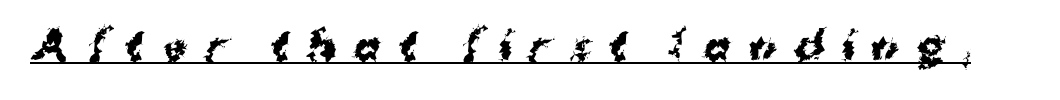
The image shows 39 px bold sans-serif type; set unusually wide letter spacing (+0.48 em), underlined; medium stroke contrast and a medium x-height.
